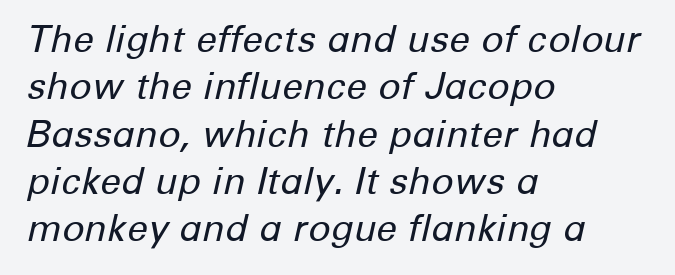
Line beginnings align vertically; line endings do not. Each stroke keeps to a modest, everyday thickness or less. The letters advance in unequal steps, a hallmark of proportional type. Words appear dense and cohesive because spacing is normal. The letters are slanted; this is an italic face. Lines of text with bare space underneath.
